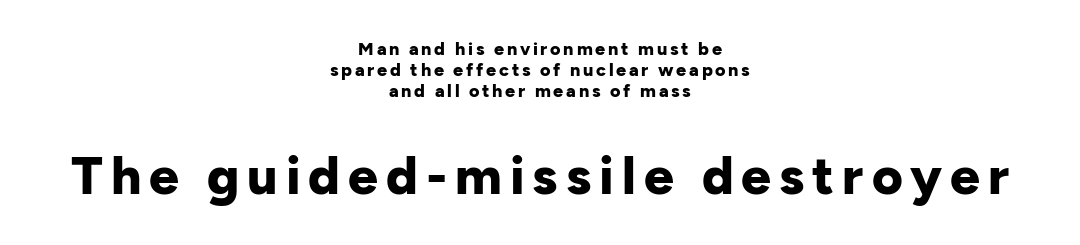
Q: Is the text bold? A: Yes.
Q: Is the text italic (slanted)? A: No, it is upright.
Q: Is the typeface a serif or a sans-serif typeface? A: Sans-serif.
Q: Is the text underlined? A: No.
Q: How is the paragraph aligned? A: Centered.
Q: Which block of text is set in a larger size, the first (top) or the second (bottom)? A: The second (bottom) one.
Q: Width (condensed, normal, or wide)? A: Normal.
Q: Stroke contrast? A: Low.
Q: x-height? A: Medium.
Q: Monospaced? A: No.
